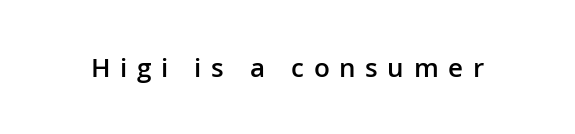
As a designer I'd log this as weight 600, semibold. Quick note: not italic, upright. The passage shown is not underscored anywhere. Here the glyphs are tracked loosely, breaking word shapes into spaced letters.
